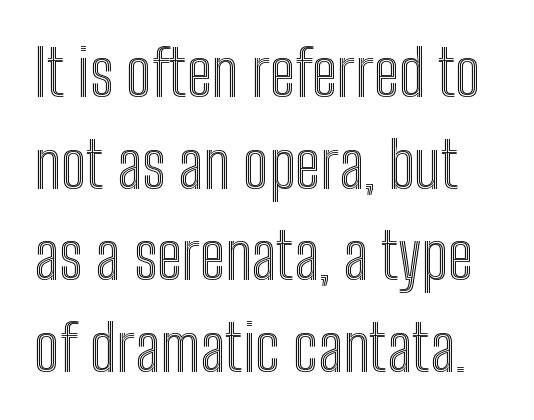
The image shows 64 px condensed type, upright; set normal line spacing (1.43x), normal letter spacing, not underlined; a medium x-height.
